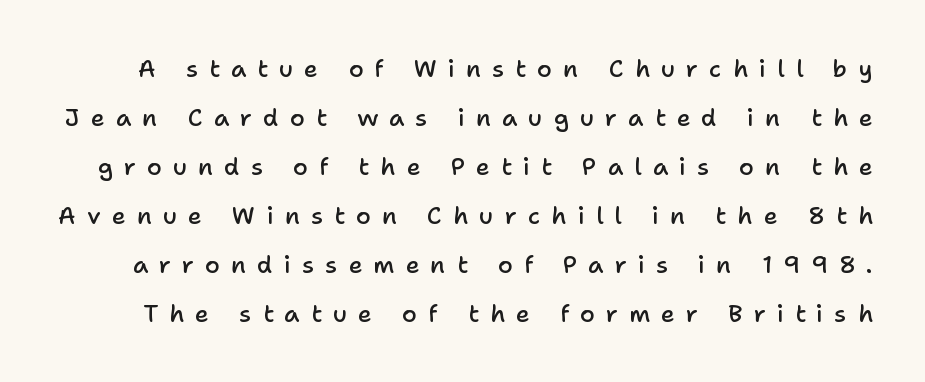
A somewhat darkened texture: the type is semibold rather than bold. Glance below the letters and you will spot only blank space. Does the leading feel generous? Absolutely, it's lavish. Vertical strokes here are truly vertical. Short note: letters widely spaced.
